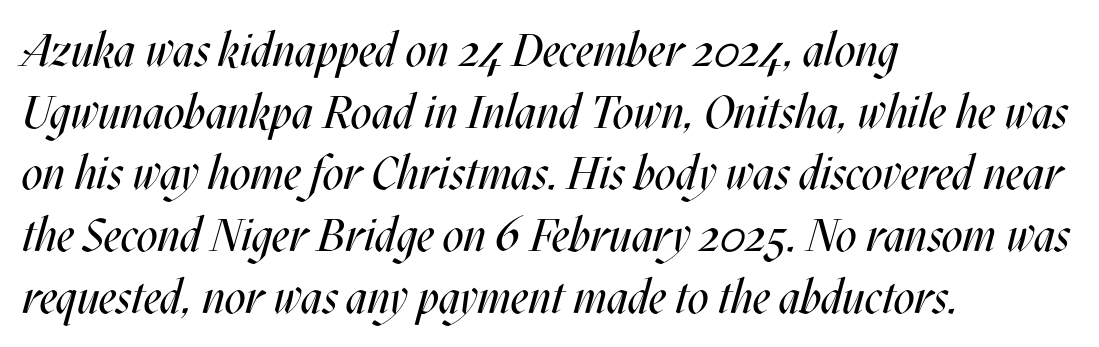
The image shows 46 px regular-weight, condensed type, italic (leaning right); set left-aligned, normal line spacing (1.34x), normal letter spacing, not underlined; medium stroke contrast and a large x-height.
